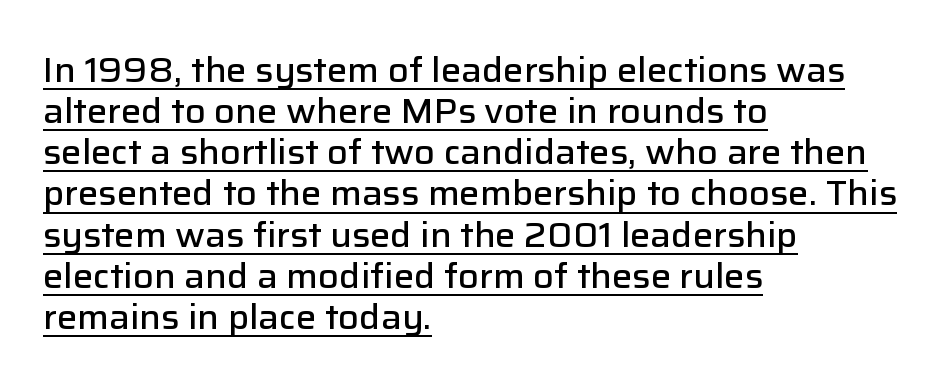
The image shows 34 px semibold sans-serif type, upright; set left-aligned, line spacing 1.21x, normal letter spacing, underlined; low stroke contrast and a medium x-height.
